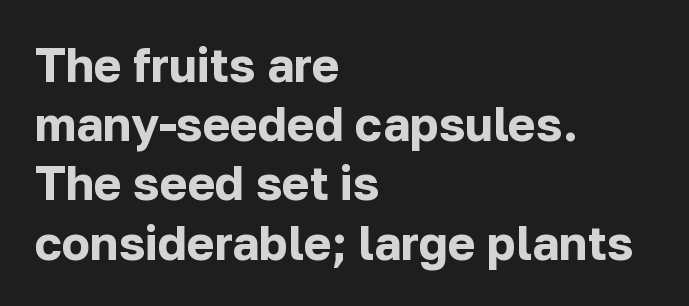
The image shows 47 px bold sans-serif type, upright; set left-aligned, normal line spacing (1.26x), normal letter spacing, not underlined; low stroke contrast and a medium x-height.
